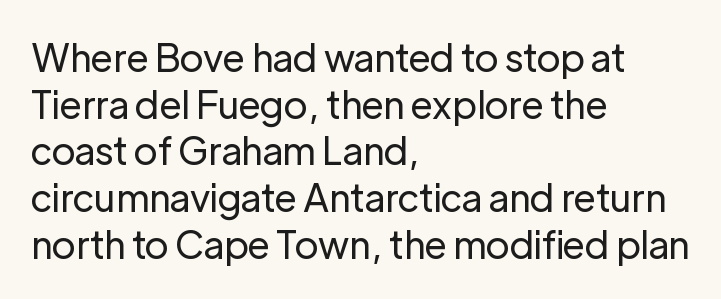
{"serif": "no", "italic": "no", "bold": "no", "weight": "regular", "width": "normal", "stroke_contrast": "low", "x_height": "medium", "monospaced": "no", "underline": "no", "align": "left", "line_spacing_ratio": 1.23, "letter_spacing": "normal", "letter_spacing_em": 0.0, "glyph_px": 38}
